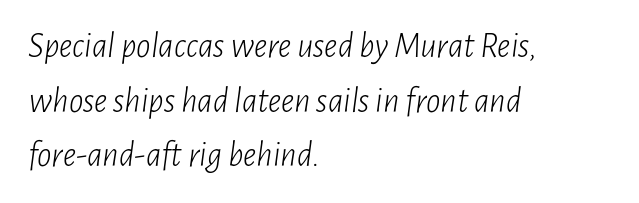
Q: Is the text bold? A: No.
Q: Is the text italic (slanted)? A: Yes, it leans right by about 7 degrees.
Q: Is the text underlined? A: No.
Q: How is the paragraph aligned? A: Left-aligned.
Q: Is the spacing between letters normal or unusually wide? A: Normal.
Q: Is the spacing between lines tight, normal or loose? A: Normal.
Q: Width (condensed, normal, or wide)? A: Condensed.
Q: Stroke contrast? A: Low.
Q: x-height? A: Medium.
Q: Monospaced? A: No.
